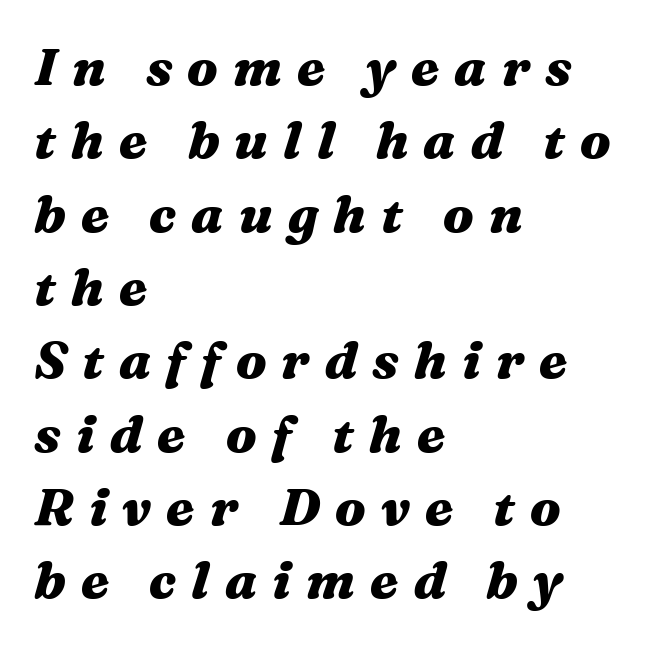
The image shows 52 px heavy, wide type, italic (leaning right); set left-aligned, normal line spacing (1.41x), unusually wide letter spacing (+0.29 em), not underlined; medium stroke contrast and a medium x-height.
